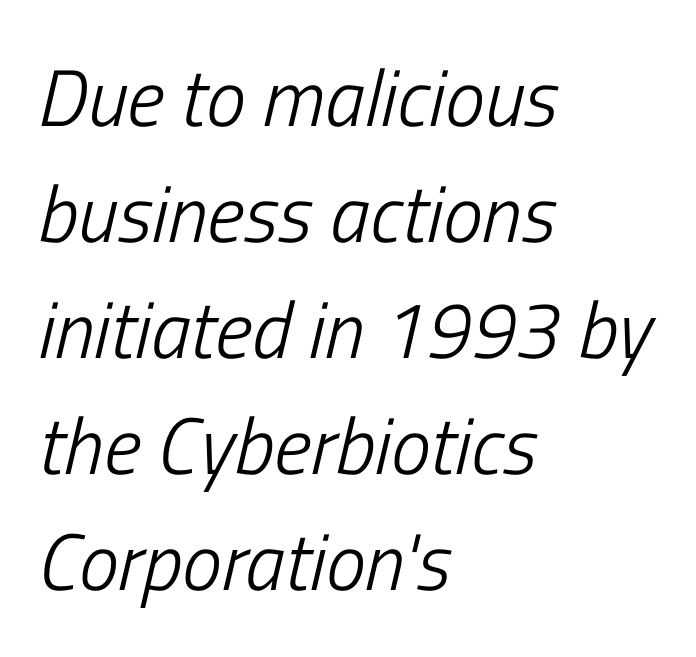
{"italic": "yes", "lean": "right", "slant_degrees": 13, "bold": "no", "weight": "light", "width": "condensed", "stroke_contrast": "low", "x_height": "medium", "monospaced": "no", "underline": "no", "align": "left", "line_spacing": "normal", "line_spacing_ratio": 1.45, "letter_spacing": "normal", "letter_spacing_em": 0.0, "glyph_px": 80}
